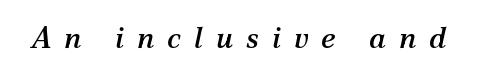
Q: Is the text italic (slanted)? A: Yes, it leans right by about 12 degrees.
Q: Is the typeface a serif or a sans-serif typeface? A: Serif.
Q: Is the text underlined? A: No.
Q: Is the spacing between letters normal or unusually wide? A: Unusually wide.
Q: Width (condensed, normal, or wide)? A: Normal.
Q: Stroke contrast? A: Medium.
Q: x-height? A: Medium.
Q: Monospaced? A: No.
